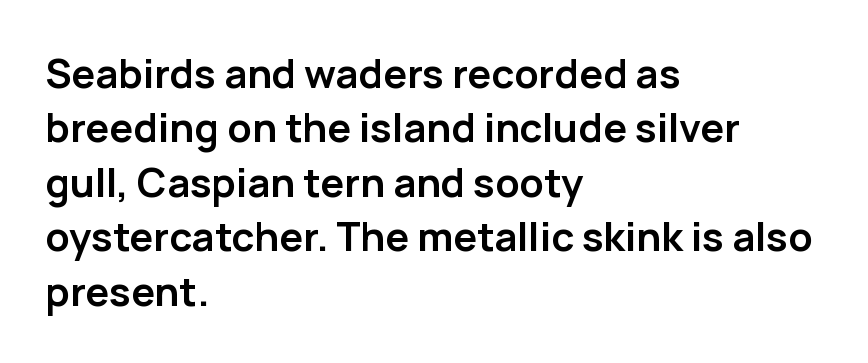
The image shows 40 px semibold sans-serif type, upright; set left-aligned, normal line spacing (1.36x), normal letter spacing, not underlined; low stroke contrast and a medium x-height.
